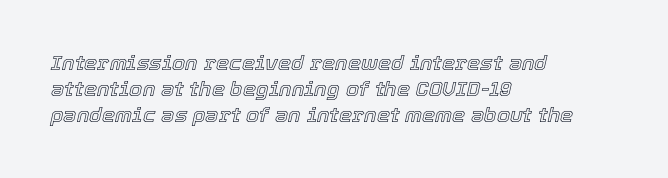
Q: Is the text italic (slanted)? A: Yes, it leans right by about 12 degrees.
Q: Is the text underlined? A: No.
Q: How is the paragraph aligned? A: Left-aligned.
Q: Is the spacing between letters normal or unusually wide? A: Normal.
